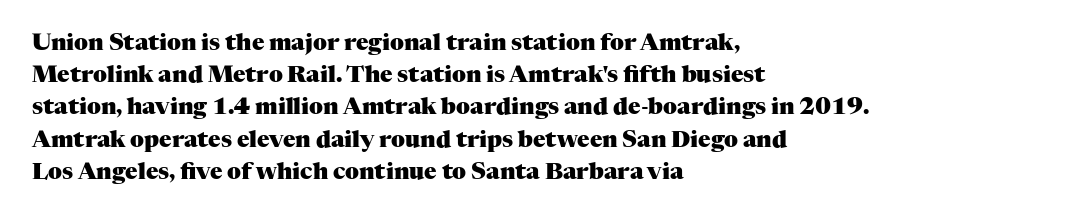
{"italic": "no", "bold": "yes", "underline": "no", "align": "left", "line_spacing": "normal", "line_spacing_ratio": 1.4, "letter_spacing": "normal", "letter_spacing_em": 0.0, "glyph_px": 23}
